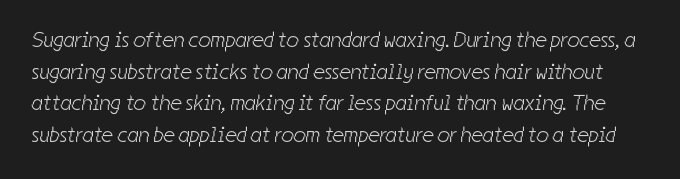
Q: Is the text bold? A: No.
Q: Is the text underlined? A: No.
Q: Is the spacing between letters normal or unusually wide? A: Normal.
Q: Is the spacing between lines tight, normal or loose? A: Normal.
